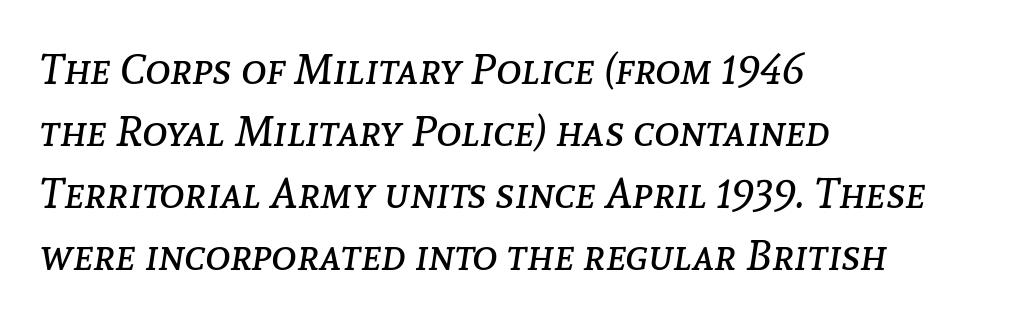
The image shows 43 px regular-weight type, italic (leaning right); set left-aligned, normal line spacing (1.44x), normal letter spacing, not underlined; low stroke contrast and a medium x-height.
